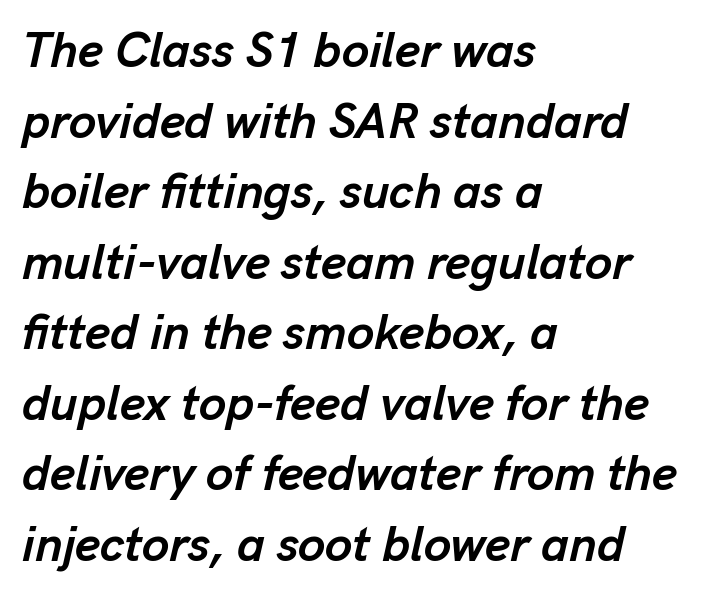
{"italic": "yes", "lean": "right", "slant_degrees": 13, "bold": "yes", "weight": "semibold", "width": "normal", "stroke_contrast": "low", "x_height": "medium", "monospaced": "no", "underline": "no", "align": "left", "line_spacing": "normal", "line_spacing_ratio": 1.44, "letter_spacing": "normal", "letter_spacing_em": 0.0, "glyph_px": 49}
